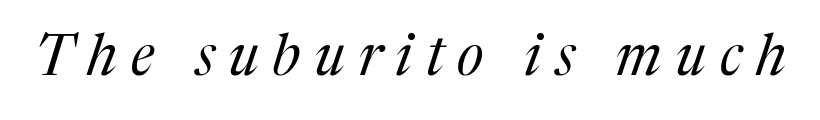
Looking at the ascenders, they clearly lean. Honestly, the letter spacing is so wide it's the main thing you notice. Does the type have serifs? Yes, each stem ends in a small foot. Check under the words: just untouched page. Proportional: the letters do not fall into vertical columns.
